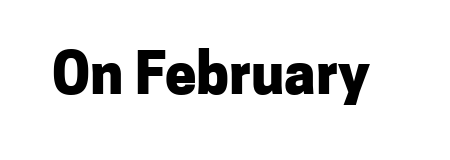
Q: Is the text bold? A: Yes.
Q: Is the text italic (slanted)? A: No, it is upright.
Q: Is the typeface a serif or a sans-serif typeface? A: Sans-serif.
Q: Is the text underlined? A: No.
Q: Is the spacing between letters normal or unusually wide? A: Normal.
Q: Width (condensed, normal, or wide)? A: Normal.
Q: Stroke contrast? A: Low.
Q: x-height? A: Medium.
Q: Monospaced? A: No.
